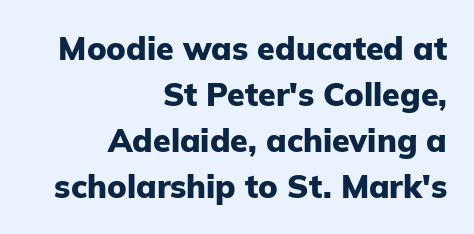
Q: Is the text bold? A: Yes.
Q: Is the text italic (slanted)? A: No, it is upright.
Q: Is the typeface a serif or a sans-serif typeface? A: Sans-serif.
Q: Is the text underlined? A: No.
Q: How is the paragraph aligned? A: Right-aligned.
Q: Is the spacing between letters normal or unusually wide? A: Normal.
Q: Is the spacing between lines tight, normal or loose? A: Normal.
Q: Width (condensed, normal, or wide)? A: Normal.
Q: Stroke contrast? A: Low.
Q: x-height? A: Medium.
Q: Monospaced? A: No.
